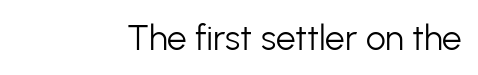
A typesetter would label this face a sans. A roman cut, with each character standing at attention. Type without underlining. Proportional: the letters do not fall into vertical columns. The characters are drawn with everyday or finer stroke widths.
